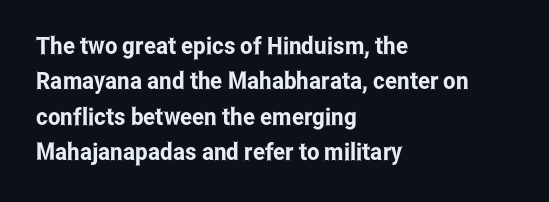
The passage shown stacks its lines at a standard gap. No extra tracking has been applied to these lines. Compared with a centered layout, this one pins lines to the left instead. The area under the type is left untouched. When letters stand straight like this, we call the style roman or upright.
